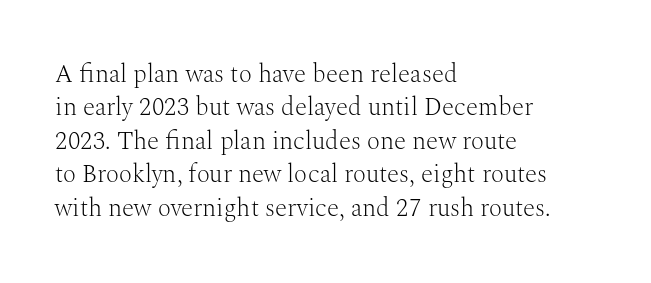
{"italic": "no", "bold": "no", "underline": "no", "align": "left", "line_spacing": "normal", "line_spacing_ratio": 1.34, "letter_spacing": "normal", "letter_spacing_em": 0.0, "glyph_px": 25}
